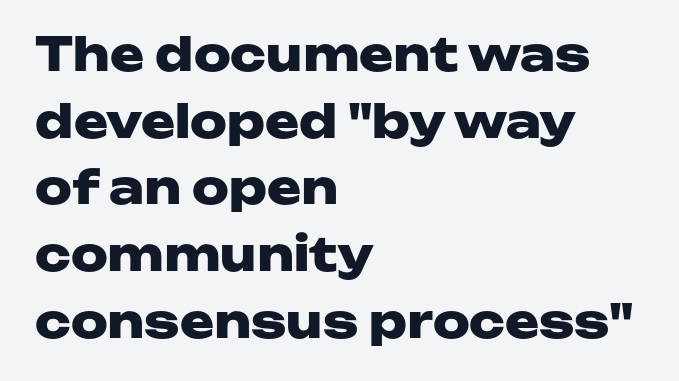
The image shows 46 px heavy, wide sans-serif type, upright; set left-aligned, normal line spacing (1.45x), normal letter spacing, not underlined; low stroke contrast and a medium x-height.
